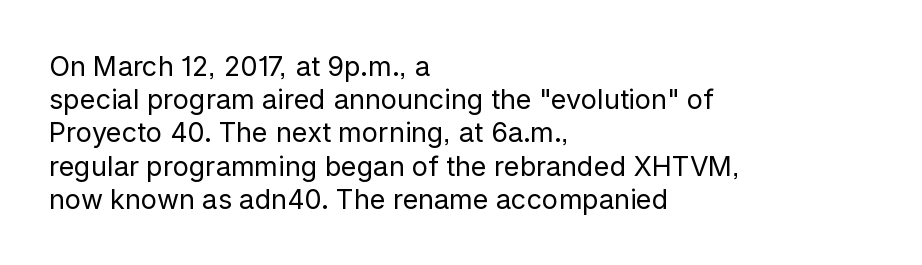
Q: Is the text bold? A: No.
Q: Is the text italic (slanted)? A: No, it is upright.
Q: Is the text underlined? A: No.
Q: How is the paragraph aligned? A: Left-aligned.
Q: Is the spacing between letters normal or unusually wide? A: Normal.
